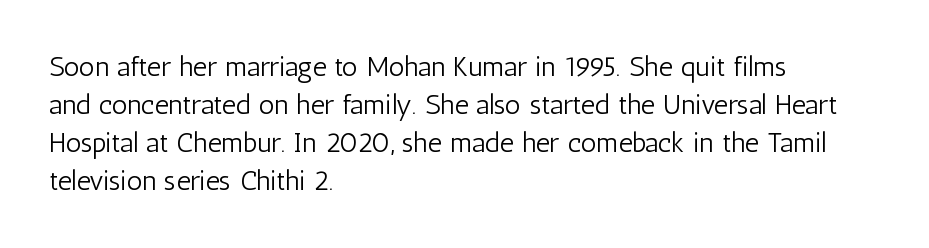
Leading matches the norm, producing a regular column. There is no visible air inserted between adjacent glyphs. When letters stand straight like this, we call the style roman or upright. Character widths vary here, with narrow letters taking less room than wide ones. This reads as an unemphasized weight, regular at the heaviest.
